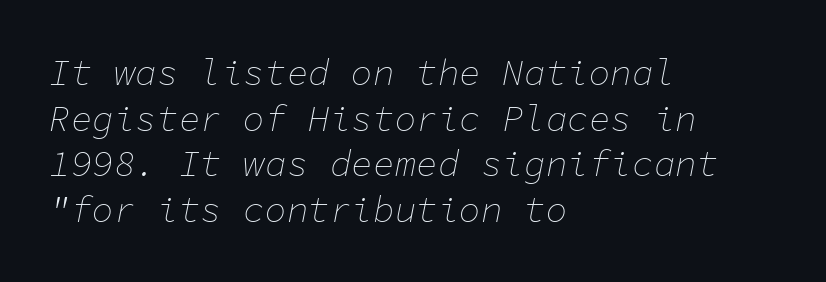
In terms of letterspacing, this is plain default setting. Typeset ragged right — the left edge is the straight one. Clear beneath every line of the passage. The passage shown is not bold in any degree. The line-height multiplier appears to be the usual default. Emphasis-style slanted type is in use.
